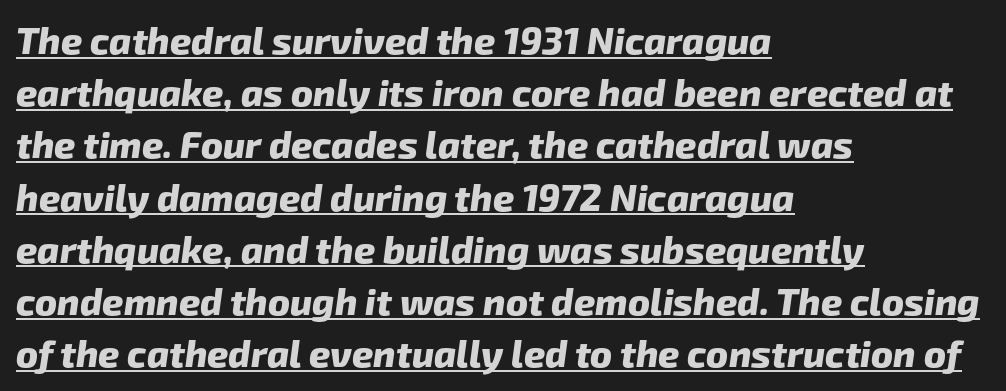
Q: Is the text bold? A: Yes.
Q: Is the typeface a serif or a sans-serif typeface? A: Sans-serif.
Q: Is the text underlined? A: Yes.
Q: How is the paragraph aligned? A: Left-aligned.
Q: Is the spacing between letters normal or unusually wide? A: Normal.
Q: Is the spacing between lines tight, normal or loose? A: Normal.
Q: Width (condensed, normal, or wide)? A: Normal.
Q: Stroke contrast? A: Low.
Q: x-height? A: Medium.
Q: Monospaced? A: No.
